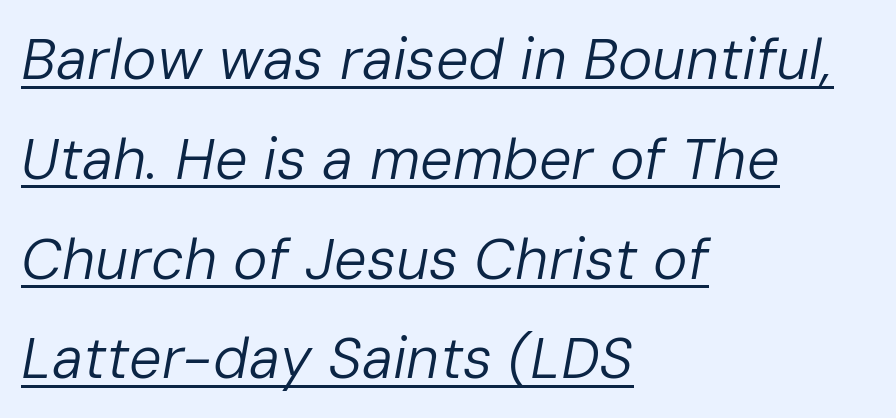
No extra tracking has been applied to these lines. Summary of weight: not heavy and not bold. Is this a fixed-width face? No — the glyphs have proportional, varying widths. Reading down the block, your eye returns to a fixed left position each line. Notice how a bar underscores the lettering throughout. Compared with ordinary roman type, these characters are visibly tilted.
